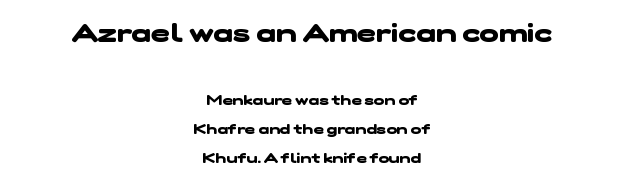
Q: Is the text bold? A: Yes.
Q: Is the text underlined? A: No.
Q: How is the paragraph aligned? A: Centered.
Q: Is the spacing between letters normal or unusually wide? A: Normal.
Q: Is the spacing between lines tight, normal or loose? A: Loose.
Q: Which block of text is set in a larger size, the first (top) or the second (bottom)? A: The first (top) one.
